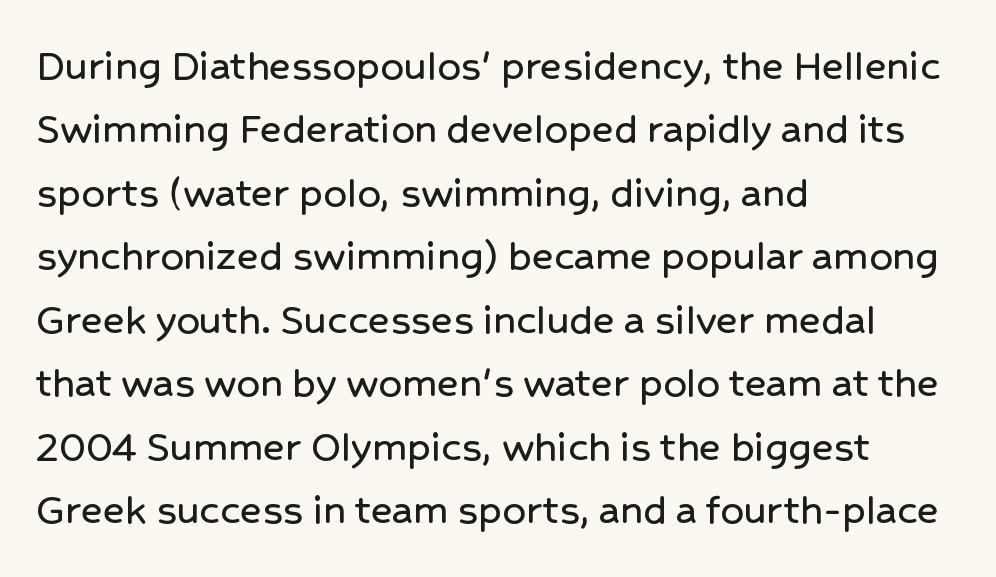
{"serif": "no", "italic": "no", "width": "normal", "stroke_contrast": "low", "x_height": "medium", "monospaced": "no", "underline": "no", "align": "left", "line_spacing": "normal", "line_spacing_ratio": 1.38, "letter_spacing": "normal", "letter_spacing_em": 0.0, "glyph_px": 46}
